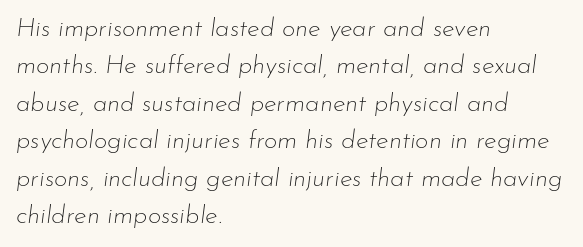
Q: Is the text bold? A: No.
Q: Is the text italic (slanted)? A: Yes, it leans right by about 7 degrees.
Q: Is the text underlined? A: No.
Q: How is the paragraph aligned? A: Left-aligned.
Q: Is the spacing between letters normal or unusually wide? A: Normal.
Q: Is the spacing between lines tight, normal or loose? A: Normal.
